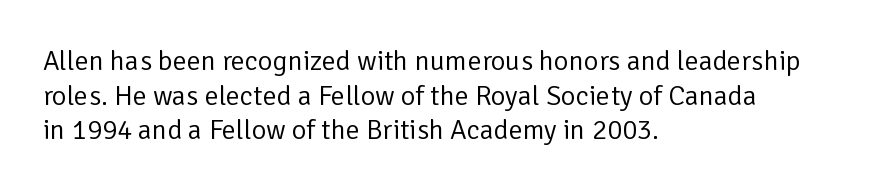
The image shows 28 px regular-weight sans-serif type, upright; set left-aligned, line spacing 1.24x, normal letter spacing, not underlined; low stroke contrast and a medium x-height.
